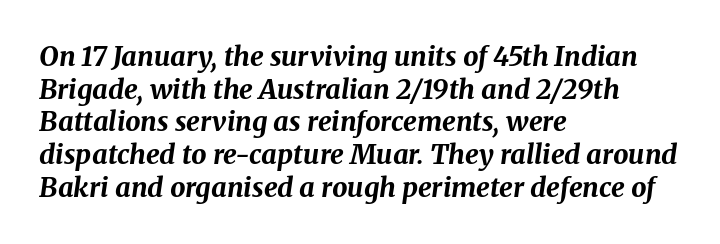
{"italic": "yes", "lean": "right", "slant_degrees": 8, "bold": "yes", "underline": "no", "align": "left", "line_spacing_ratio": 1.21, "letter_spacing": "normal", "letter_spacing_em": 0.0, "glyph_px": 27}
